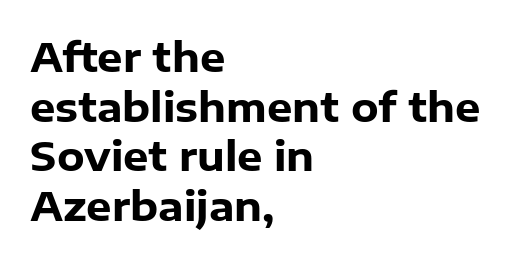
The foot of each line stays bare and open. Style check: upright. A dark, heavy texture on the line: the type is bold. Short and long lines alike share a common starting point at left.
